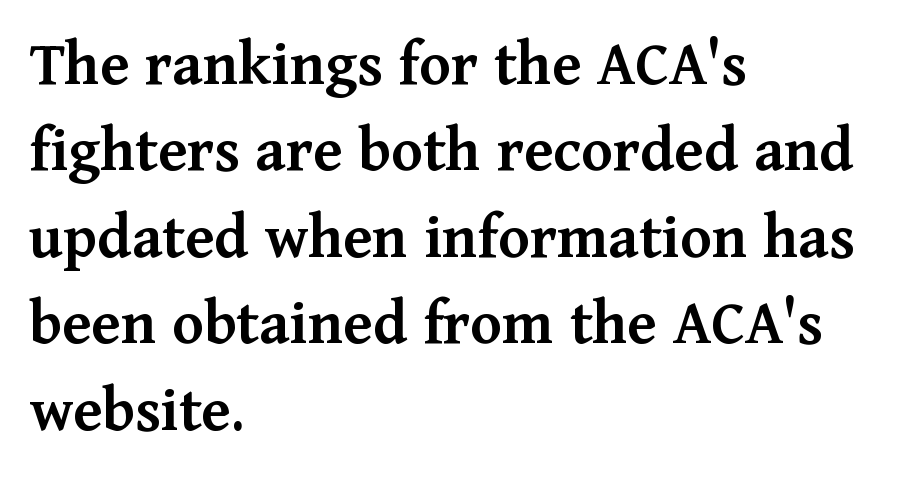
Q: Is the text bold? A: Semi-bold.
Q: Is the text italic (slanted)? A: No, it is upright.
Q: Is the typeface a serif or a sans-serif typeface? A: Serif.
Q: Is the text underlined? A: No.
Q: How is the paragraph aligned? A: Left-aligned.
Q: Is the spacing between letters normal or unusually wide? A: Normal.
Q: Is the spacing between lines tight, normal or loose? A: Normal.
Q: Width (condensed, normal, or wide)? A: Normal.
Q: Stroke contrast? A: Medium.
Q: x-height? A: Medium.
Q: Monospaced? A: No.
